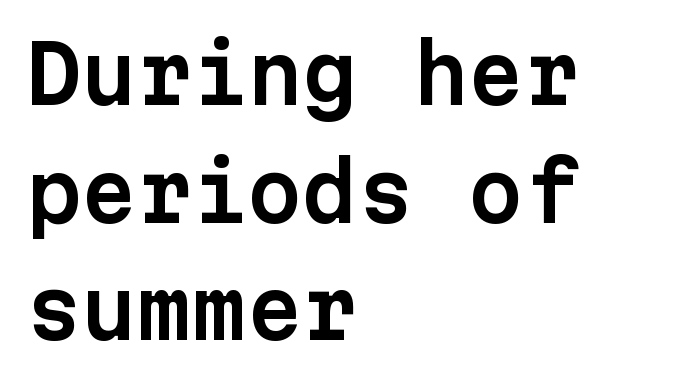
Letterform terminals end flat and unadorned throughout the passage. Line beginnings align vertically; line endings do not. The font's upright variant was chosen for this text. Is there much room between lines? A standard amount, neither cramped nor airy. Is this a fixed-width face? Yes — each glyph sits in an identical cell.
